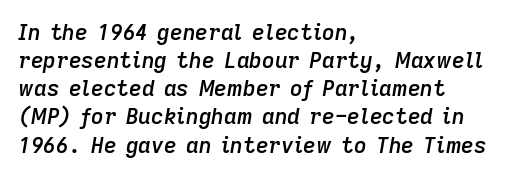
{"italic": "yes", "lean": "right", "slant_degrees": 9, "bold": "semi", "underline": "no", "align": "left", "line_spacing": "normal", "line_spacing_ratio": 1.28, "letter_spacing": "normal", "letter_spacing_em": 0.0, "glyph_px": 22}
